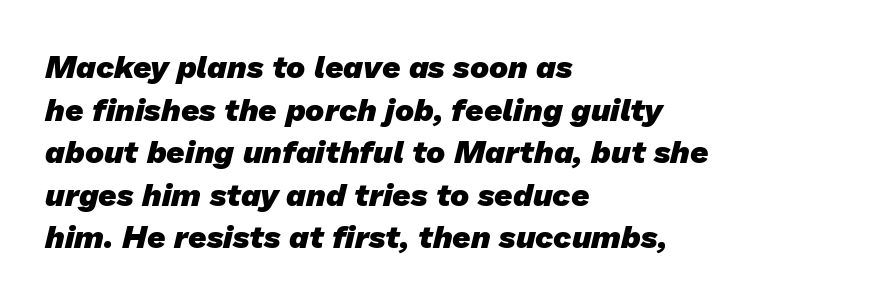
The image shows 32 px heavy sans-serif type; set left-aligned, normal line spacing (1.33x), normal letter spacing, not underlined; low stroke contrast and a medium x-height.
